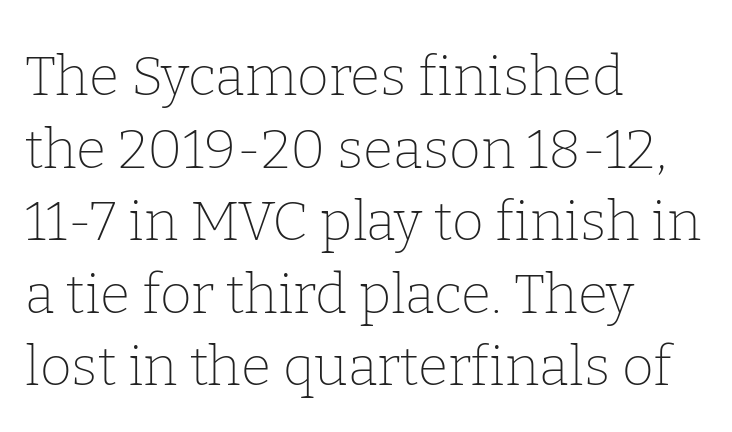
Looks like regular typesetting: each glyph gets only the width it needs. Every row of glyphs begins at an identical x-position on the left. Each letter's strokes conclude with small projecting serifs. The face used here is rendered with its standard letterfit. Ordinary non-slanted type is in use. Each new line begins a customary step beneath the previous one.
